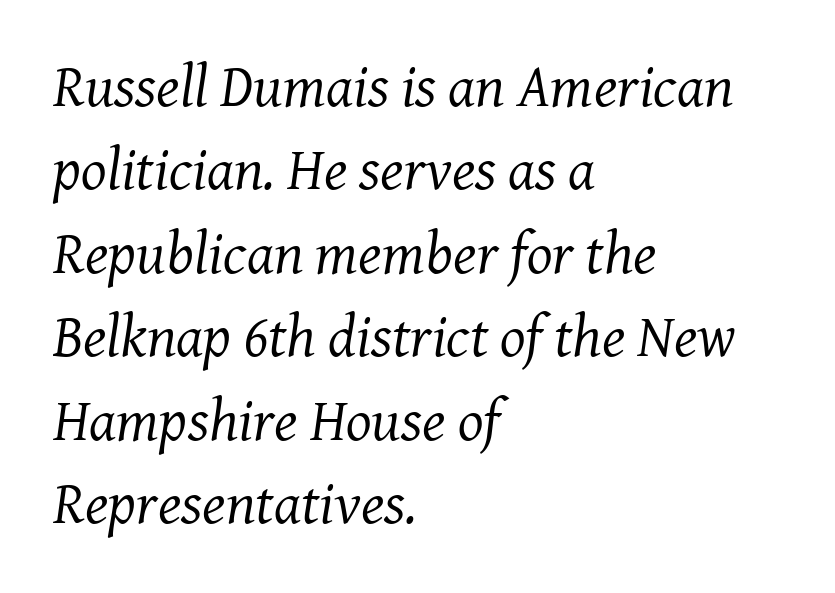
Q: Is the text bold? A: No.
Q: Is the text italic (slanted)? A: Yes, it leans right by about 8 degrees.
Q: Is the typeface a serif or a sans-serif typeface? A: Serif.
Q: Is the text underlined? A: No.
Q: How is the paragraph aligned? A: Left-aligned.
Q: Is the spacing between letters normal or unusually wide? A: Normal.
Q: Is the spacing between lines tight, normal or loose? A: Normal.
Q: Width (condensed, normal, or wide)? A: Normal.
Q: Stroke contrast? A: Medium.
Q: x-height? A: Medium.
Q: Monospaced? A: No.
